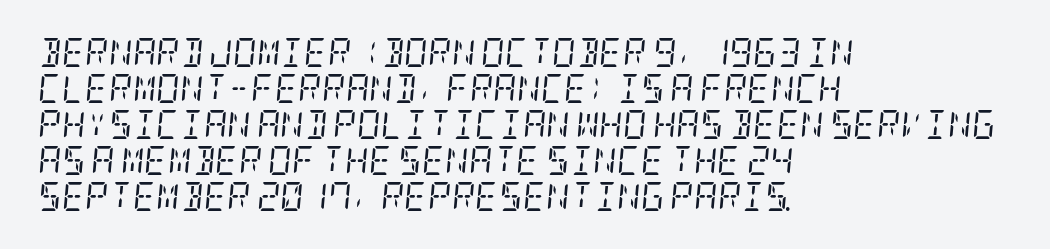
In terms of letterform style, serifs are clearly present. The characters are drawn with everyday or finer stroke widths. This sample uses plain, unmodified letter spacing. These lines were composed using italics.
